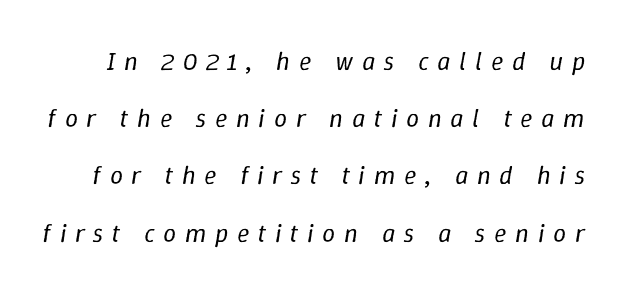
The characters are drawn with everyday or finer stroke widths. The gaps between neighbouring characters are conspicuously large. Rows of type keep a wide berth in the vertical direction. You can tell it's italic because the verticals aren't actually vertical.
